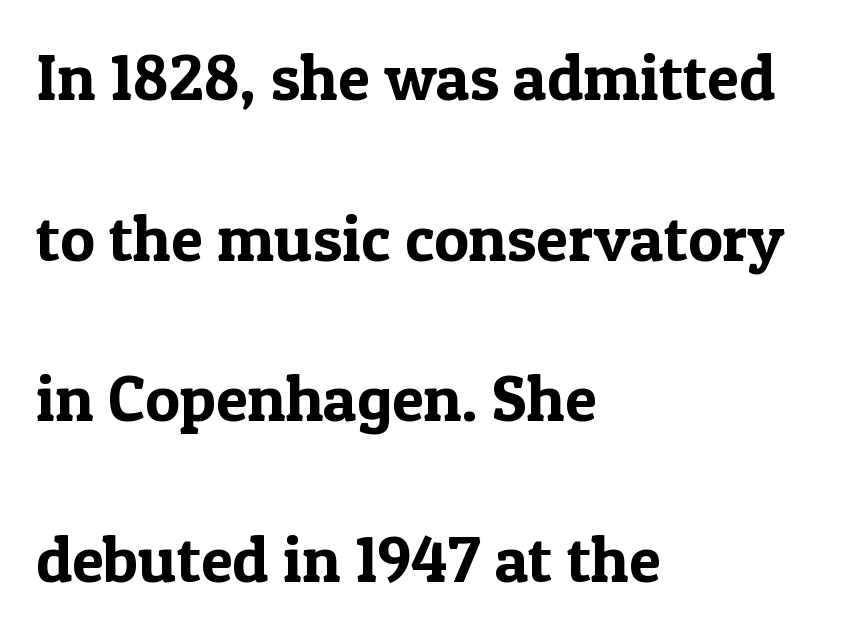
Q: Is the text italic (slanted)? A: No, it is upright.
Q: Is the typeface a serif or a sans-serif typeface? A: Serif.
Q: Is the text underlined? A: No.
Q: How is the paragraph aligned? A: Left-aligned.
Q: Is the spacing between letters normal or unusually wide? A: Normal.
Q: Is the spacing between lines tight, normal or loose? A: Loose.
Q: Width (condensed, normal, or wide)? A: Normal.
Q: x-height? A: Medium.
Q: Monospaced? A: No.
